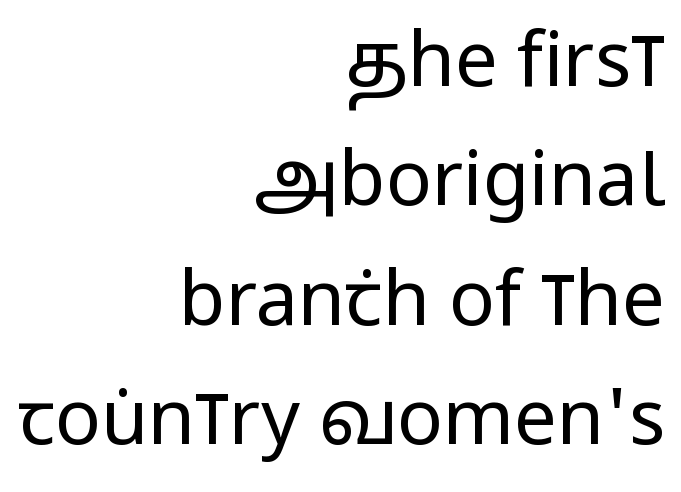
Upright lettering throughout. This sample is right-justified, so line beginnings fall wherever the words allow. Reading down the column, the eye jumps a familiar distance to each next line. The font is comparable to plain body text, perhaps lighter.
